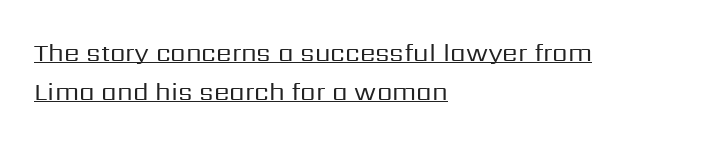
{"italic": "no", "bold": "no", "underline": "yes", "align": "left", "line_spacing": "normal", "line_spacing_ratio": 1.55, "letter_spacing": "normal", "letter_spacing_em": 0.0, "glyph_px": 25}
